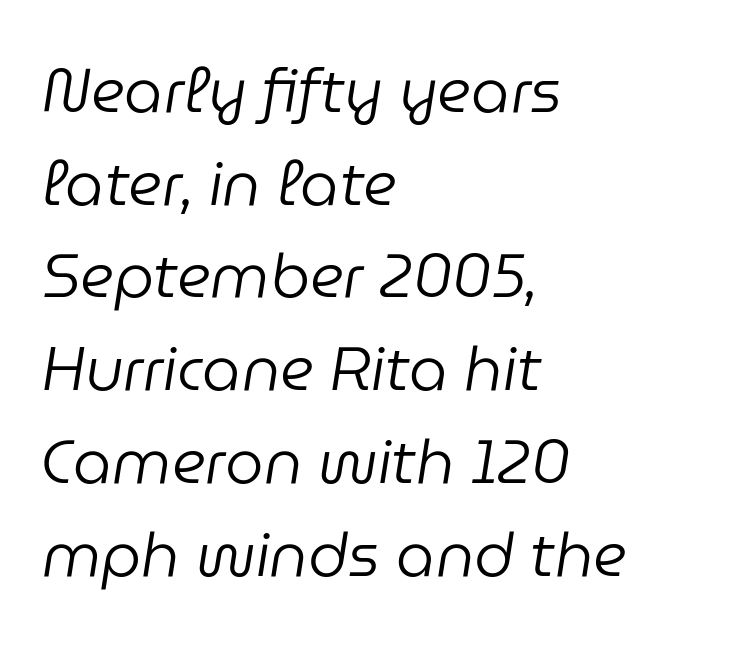
{"italic": "yes", "lean": "right", "slant_degrees": 9, "bold": "no", "weight": "regular", "width": "normal", "stroke_contrast": "low", "x_height": "medium", "monospaced": "no", "underline": "no", "align": "left", "line_spacing": "normal", "line_spacing_ratio": 1.52, "letter_spacing": "normal", "letter_spacing_em": 0.0, "glyph_px": 61}
